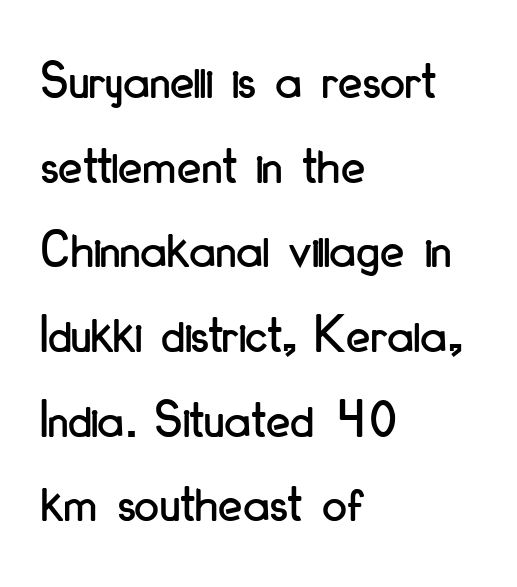
The image shows 55 px condensed sans-serif type, upright; set left-aligned, normal line spacing (1.54x), normal letter spacing, not underlined; low stroke contrast and a small x-height.
